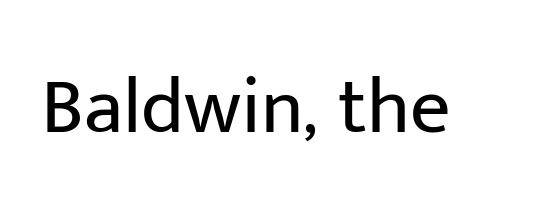
{"serif": "no", "italic": "no", "bold": "no", "weight": "regular", "width": "normal", "stroke_contrast": "low", "x_height": "medium", "monospaced": "no", "underline": "no", "letter_spacing": "normal", "letter_spacing_em": 0.0, "glyph_px": 80}
